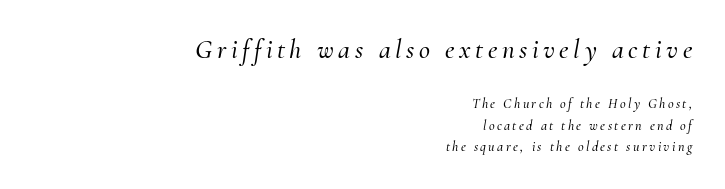
Q: Is the text italic (slanted)? A: Yes, it leans right by about 10 degrees.
Q: Is the text underlined? A: No.
Q: How is the paragraph aligned? A: Right-aligned.
Q: Is the spacing between lines tight, normal or loose? A: Normal.
Q: Which block of text is set in a larger size, the first (top) or the second (bottom)? A: The first (top) one.
